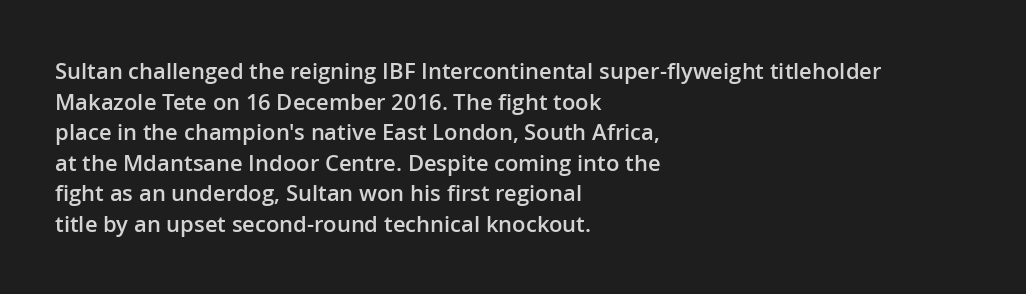
When letters stand straight like this, we call the style roman or upright. The space beneath each line is pristine and unruled. Horizontal alignment here is leftward, the default for most running prose. The gaps between neighbouring characters are ordinary and unremarkable. Students, this is semibold: more ink than regular, less than bold.
